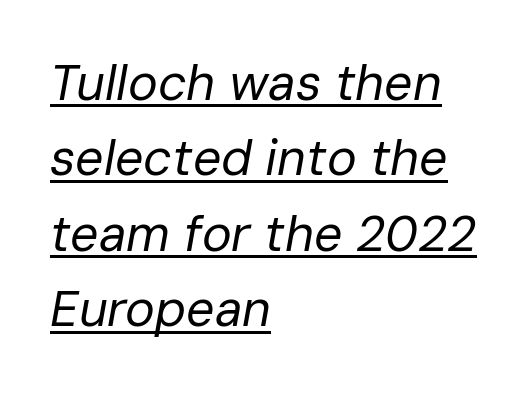
The image shows 50 px regular-weight type, italic (leaning right); set left-aligned, normal line spacing (1.51x), normal letter spacing, underlined; low stroke contrast and a medium x-height.
